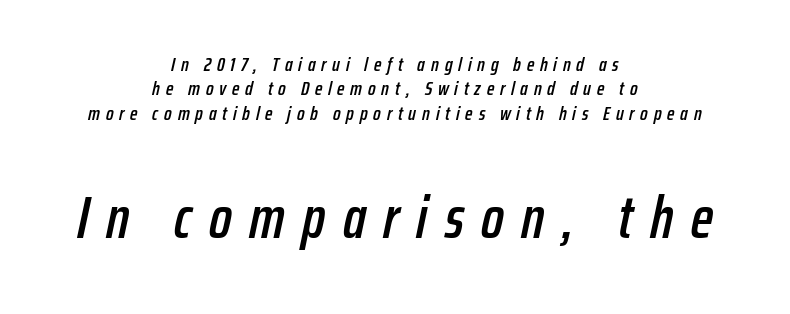
Q: Is the text italic (slanted)? A: Yes, it leans right by about 12 degrees.
Q: Is the text underlined? A: No.
Q: How is the paragraph aligned? A: Centered.
Q: Is the spacing between letters normal or unusually wide? A: Unusually wide.
Q: Which block of text is set in a larger size, the first (top) or the second (bottom)? A: The second (bottom) one.
Q: Width (condensed, normal, or wide)? A: Condensed.
Q: Stroke contrast? A: Low.
Q: x-height? A: Medium.
Q: Monospaced? A: No.
